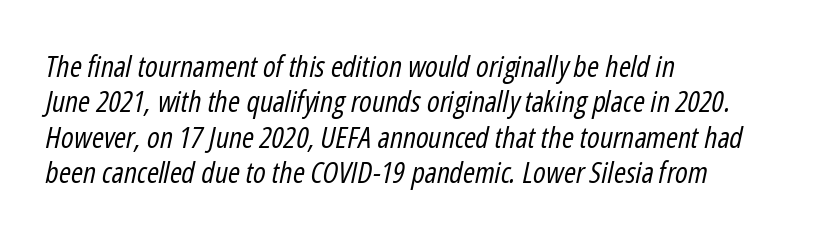
The characters are drawn with everyday or finer stroke widths. Here the glyphs are tracked normally, forming tight word shapes. Visually the block forms a straight wall on the left and a jagged coastline on the right. Is the type slanted? Yes — the strokes lean at a clear angle.
